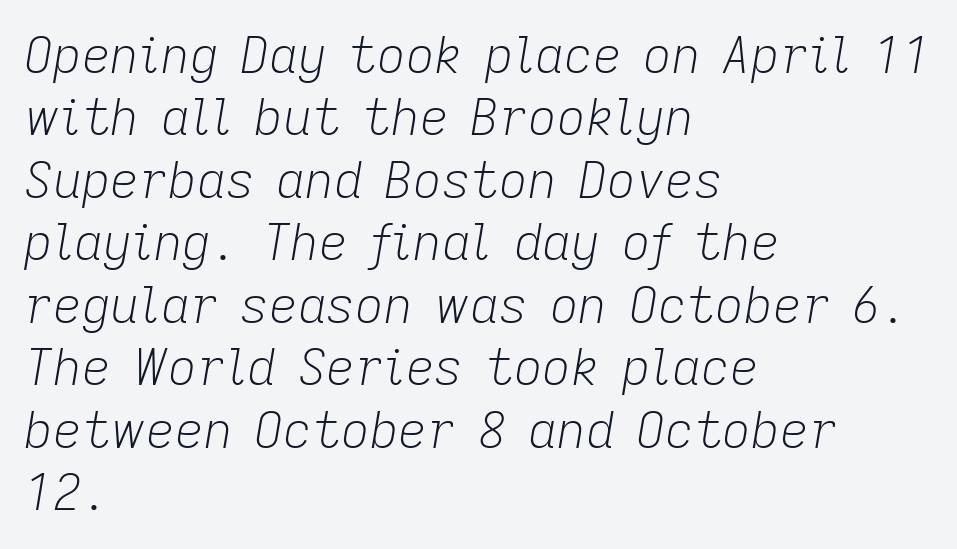
The image shows 50 px light type, italic (leaning right); set left-aligned, normal line spacing (1.25x), normal letter spacing, not underlined; low stroke contrast and a medium x-height.
